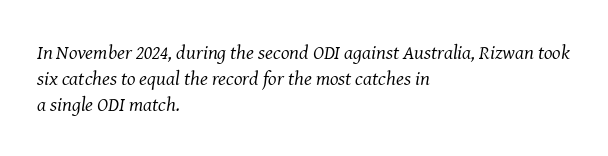
The image shows 20 px text type, italic (leaning right); set left-aligned, normal line spacing (1.3x), normal letter spacing, not underlined.
